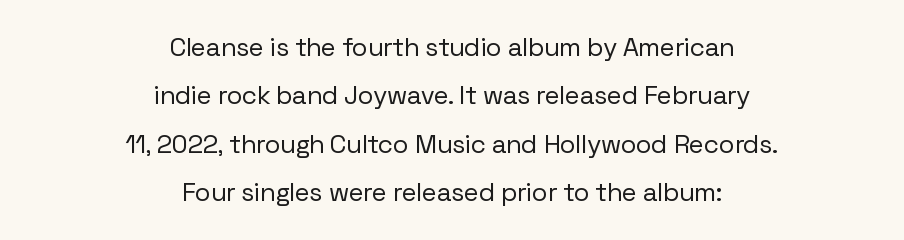
{"italic": "no", "bold": "no", "underline": "no", "align": "center", "line_spacing_ratio": 1.86, "letter_spacing": "normal", "letter_spacing_em": 0.0, "glyph_px": 26}
